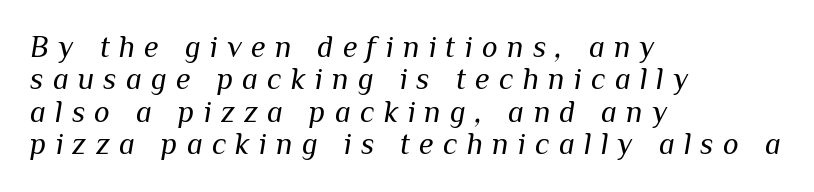
Q: Is the text bold? A: No.
Q: Is the text italic (slanted)? A: Yes, it leans right by about 10 degrees.
Q: Is the text underlined? A: No.
Q: How is the paragraph aligned? A: Left-aligned.
Q: Is the spacing between letters normal or unusually wide? A: Unusually wide.
Q: Is the spacing between lines tight, normal or loose? A: Tight.
Q: Width (condensed, normal, or wide)? A: Normal.
Q: Stroke contrast? A: Medium.
Q: x-height? A: Medium.
Q: Monospaced? A: No.
